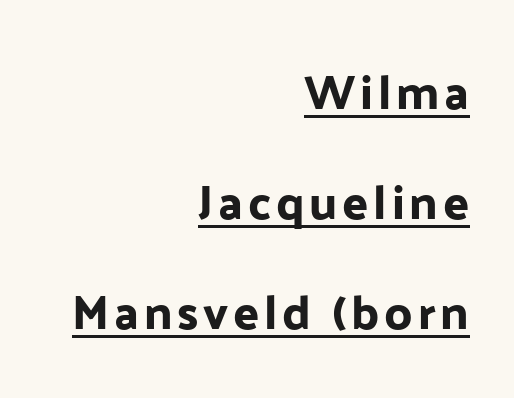
This sample uses an upright cut, with every glyph sitting square on the baseline. Notice how the passage keeps a crisp vertical edge on the right only. Nothing sits at the stroke ends, so this counts as sans-serif. Compared with typical paragraphs, the rows here are farther apart. Students, observe the line beneath the letters — that is underlining. The face used here is proportionally spaced, like ordinary book or web type.
